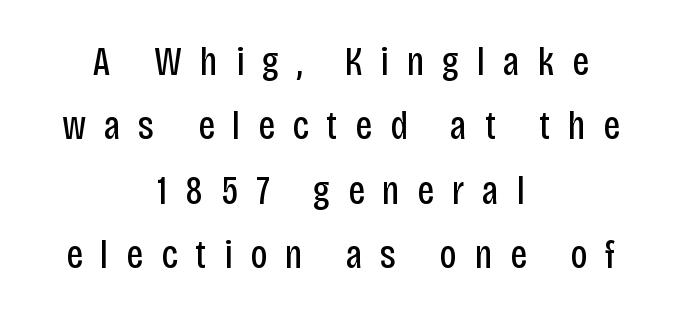
Q: Is the text bold? A: No.
Q: Is the text italic (slanted)? A: No, it is upright.
Q: Is the typeface a serif or a sans-serif typeface? A: Sans-serif.
Q: Is the text underlined? A: No.
Q: How is the paragraph aligned? A: Centered.
Q: Is the spacing between letters normal or unusually wide? A: Unusually wide.
Q: Is the spacing between lines tight, normal or loose? A: Normal.
Q: Width (condensed, normal, or wide)? A: Condensed.
Q: Stroke contrast? A: Low.
Q: x-height? A: Large.
Q: Monospaced? A: No.
